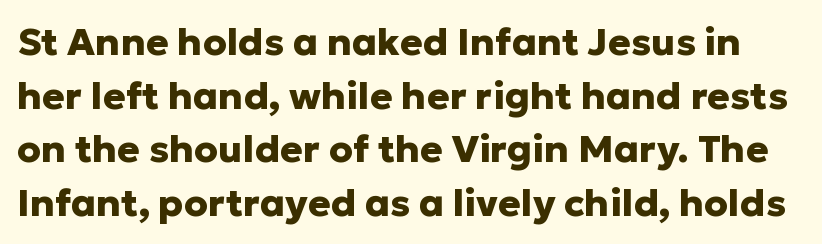
{"serif": "no", "italic": "no", "bold": "yes", "weight": "heavy", "width": "normal", "stroke_contrast": "low", "x_height": "medium", "monospaced": "no", "underline": "no", "line_spacing": "normal", "line_spacing_ratio": 1.41, "letter_spacing": "normal", "letter_spacing_em": 0.0, "glyph_px": 38}
